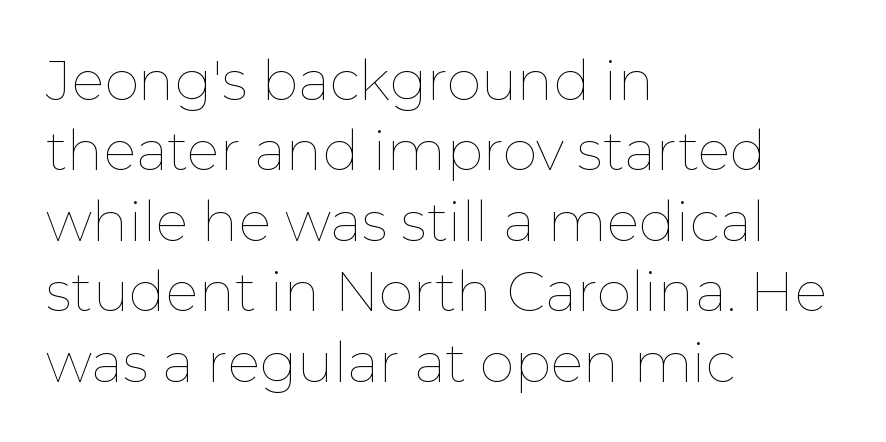
The image shows 55 px thin type, upright; set left-aligned, normal line spacing (1.28x), normal letter spacing, not underlined; low stroke contrast and a medium x-height.
